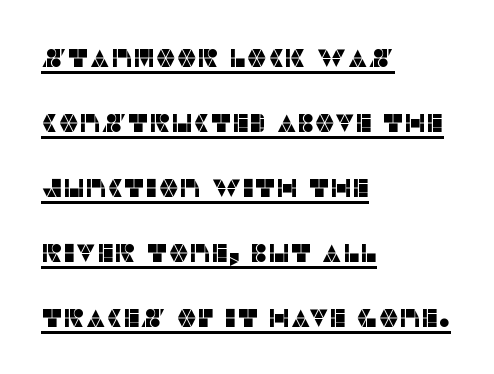
In terms of posture, this sample is upright. The letterforms sit shoulder to shoulder at normal distance. These characters rest on top of a visible drawn line. These lines stack with their left ends in a neat column. The line-height multiplier appears high, well above default.
